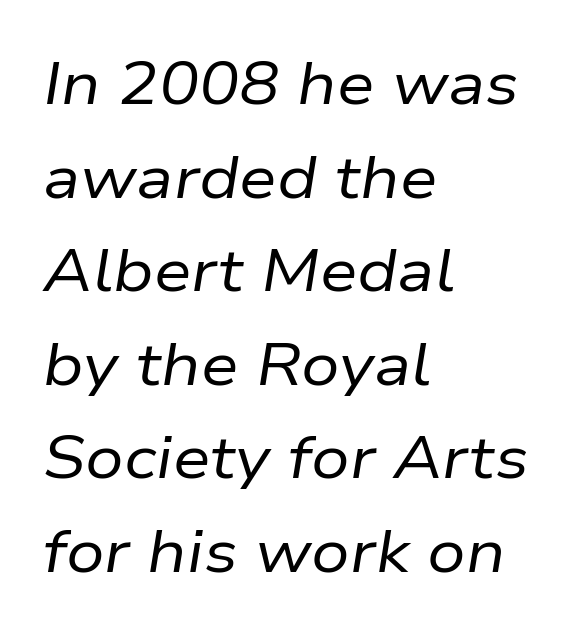
The image shows 60 px regular-weight type, italic (leaning right); set left-aligned, normal line spacing (1.56x), normal letter spacing, not underlined; low stroke contrast and a medium x-height.
